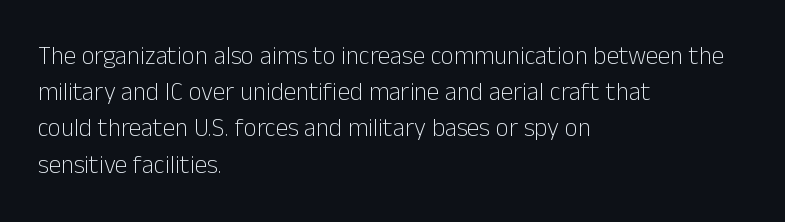
Q: Is the text bold? A: No.
Q: Is the text italic (slanted)? A: No, it is upright.
Q: Is the text underlined? A: No.
Q: How is the paragraph aligned? A: Left-aligned.
Q: Is the spacing between letters normal or unusually wide? A: Normal.
Q: Is the spacing between lines tight, normal or loose? A: Normal.
